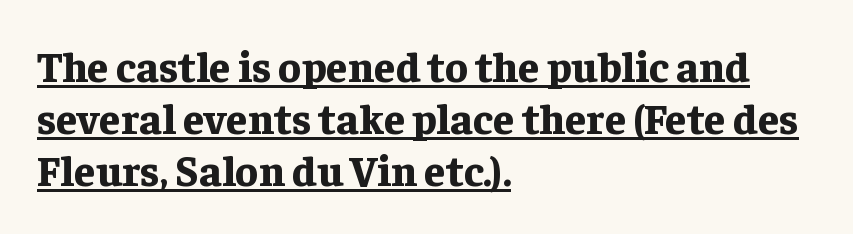
The image shows 43 px bold serif type, upright; set left-aligned, line spacing 1.21x, normal letter spacing, underlined; low stroke contrast and a medium x-height.
